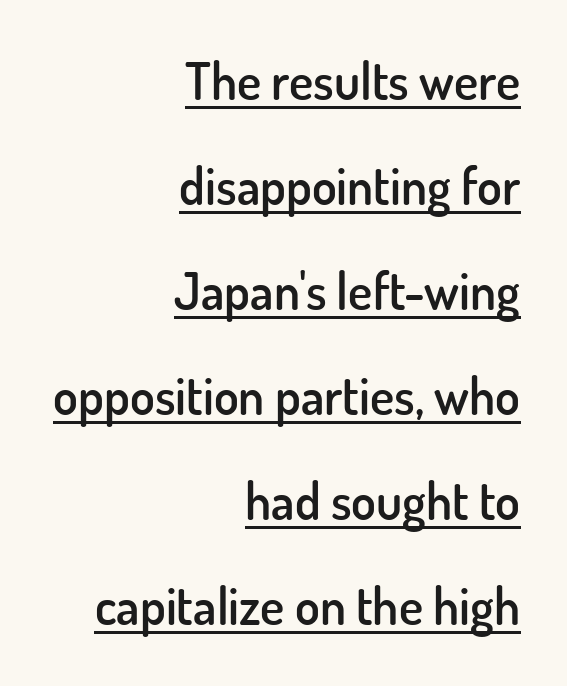
{"serif": "no", "italic": "no", "bold": "semi", "weight": "semibold", "width": "normal", "stroke_contrast": "low", "x_height": "small", "monospaced": "no", "underline": "yes", "align": "right", "line_spacing": "loose", "line_spacing_ratio": 2.06, "letter_spacing": "normal", "letter_spacing_em": 0.0, "glyph_px": 51}
